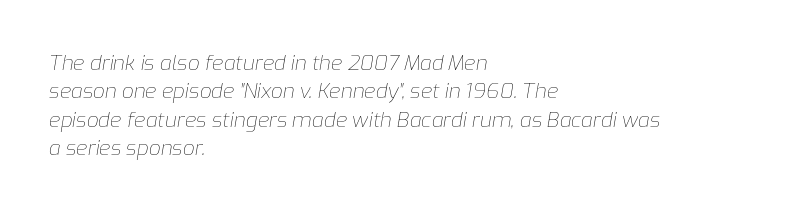
{"italic": "yes", "lean": "right", "slant_degrees": 9, "bold": "no", "underline": "no", "align": "left", "line_spacing": "normal", "line_spacing_ratio": 1.35, "letter_spacing": "normal", "letter_spacing_em": 0.0, "glyph_px": 21}
